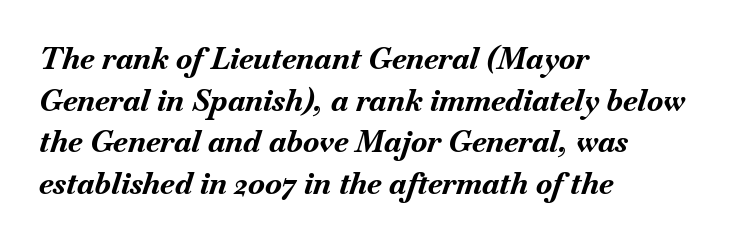
{"italic": "yes", "lean": "right", "slant_degrees": 18, "bold": "yes", "weight": "bold", "width": "normal", "stroke_contrast": "medium", "x_height": "small", "monospaced": "no", "underline": "no", "align": "left", "line_spacing": "normal", "line_spacing_ratio": 1.39, "letter_spacing": "normal", "letter_spacing_em": 0.0, "glyph_px": 30}
